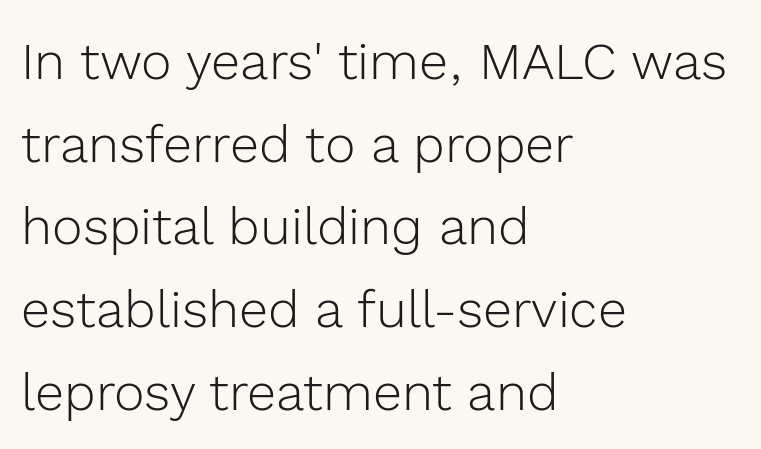
A sans-serif font was chosen for this passage. Posture: upright roman. The letters look calm and open, with moderate or lighter stems. The lines sit at an ordinary, default distance from one another.
